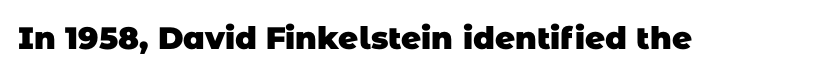
Short note: letters normally spaced. You could not count columns in this text — the font is proportionally spaced. This sample uses a sans-serif face. Summary of weight: heavy, a full bold.
